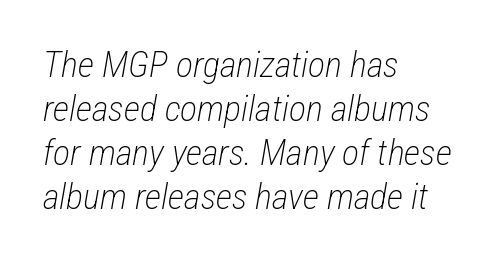
The image shows 36 px light, condensed type, italic (leaning right); set left-aligned, line spacing 1.22x, normal letter spacing, not underlined; low stroke contrast and a medium x-height.
